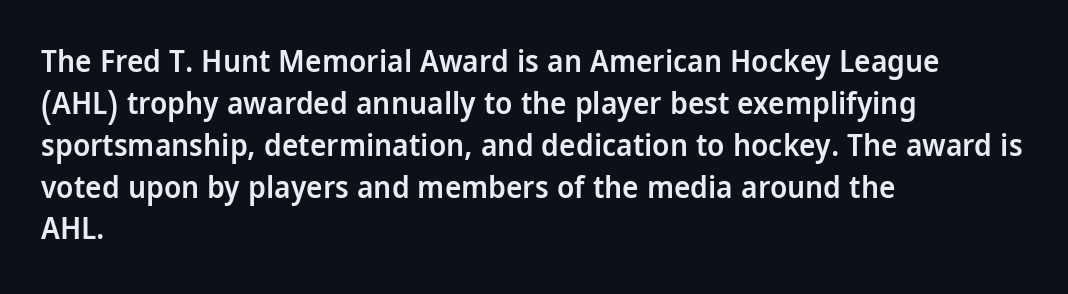
Line starts are locked; line ends wander. Does the lettering tilt? It doesn't — this is upright. No feet cap the strokes, marking this as sans-serif type. The passage shown is typed in a proportional face where columns would drift. Compared with an ordinary text face, these strokes are moderately heavier — a semibold. Observe the ordinary spacing: letters are neighbours, not strangers.
